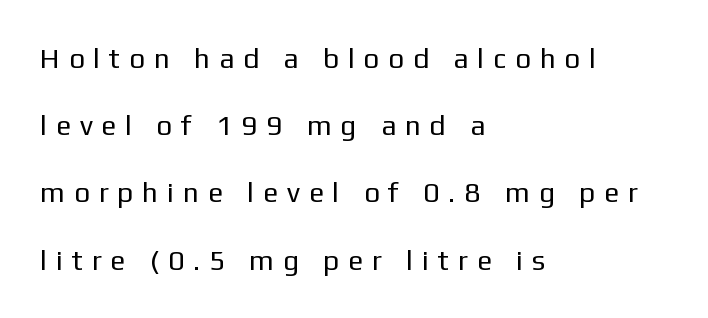
Looks like regular typesetting: each glyph gets only the width it needs. These lines stand farther apart than default settings would place them. A student would call this left alignment; a typographer would say flush left, rag right. Glyph-to-glyph distance is far greater than everyday printed text. Notice how the stems are strictly vertical — no italics here. Bold? No — there's no thickening of the strokes.
